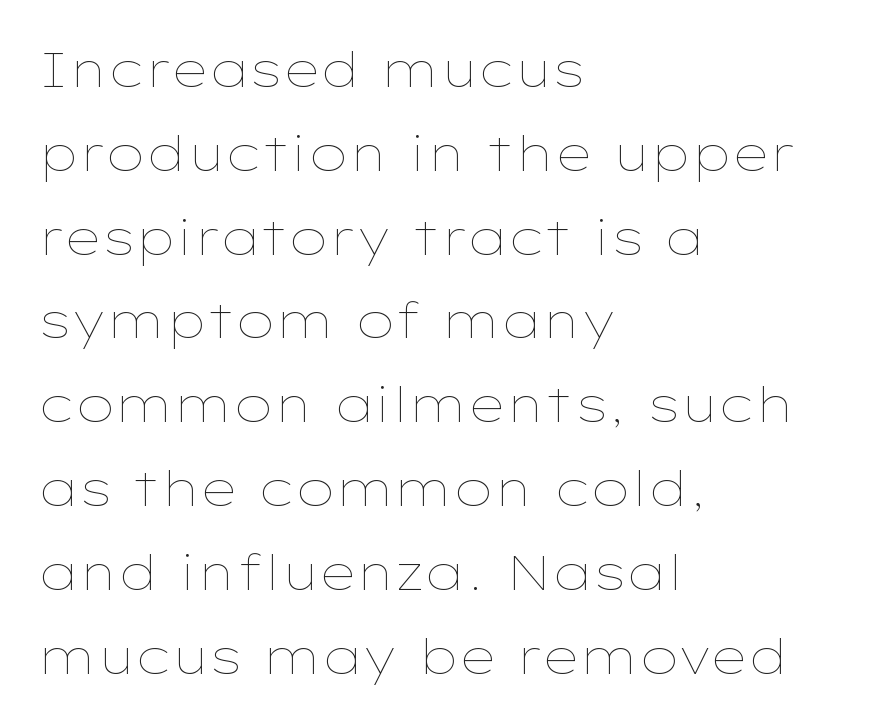
Q: Is the text bold? A: No.
Q: Is the text italic (slanted)? A: No, it is upright.
Q: Is the text underlined? A: No.
Q: How is the paragraph aligned? A: Left-aligned.
Q: Is the spacing between letters normal or unusually wide? A: Normal.
Q: Width (condensed, normal, or wide)? A: Wide.
Q: Stroke contrast? A: Low.
Q: x-height? A: Medium.
Q: Monospaced? A: No.
